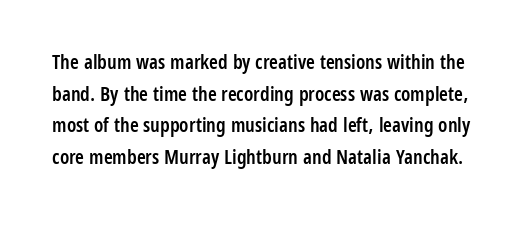
Q: Is the text bold? A: Semi-bold.
Q: Is the text italic (slanted)? A: No, it is upright.
Q: Is the text underlined? A: No.
Q: Is the spacing between letters normal or unusually wide? A: Normal.
Q: Is the spacing between lines tight, normal or loose? A: Normal.
